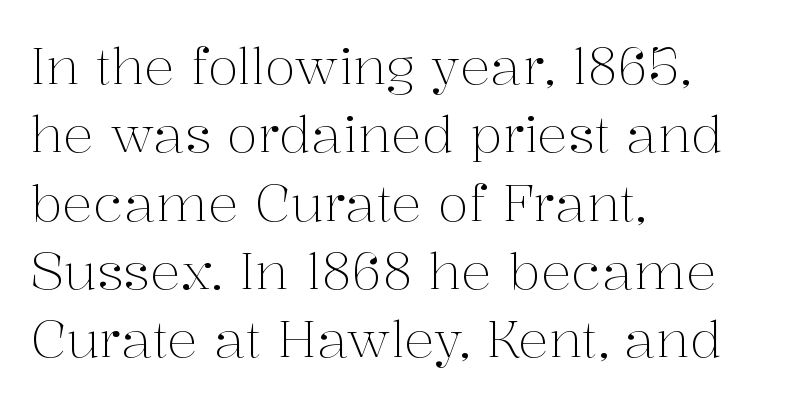
The image shows 51 px light serif type, upright; set left-aligned, normal line spacing (1.34x), normal letter spacing, not underlined; medium stroke contrast and a medium x-height.
